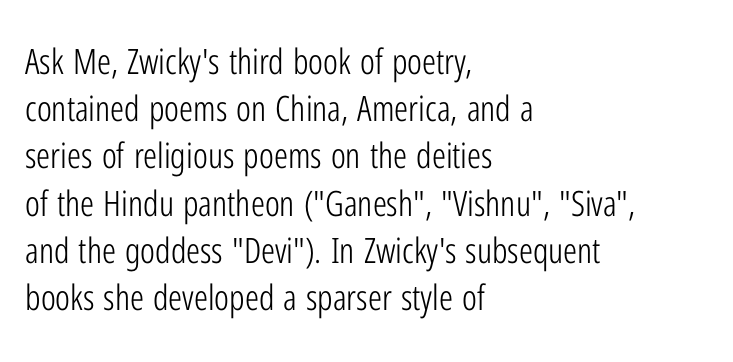
The image shows 35 px light, condensed sans-serif type, upright; set left-aligned, normal line spacing (1.35x), normal letter spacing, not underlined; low stroke contrast and a medium x-height.
